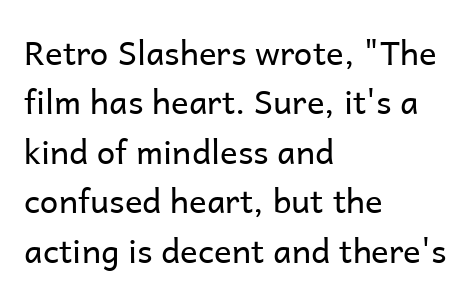
{"serif": "no", "italic": "no", "bold": "no", "weight": "regular", "width": "normal", "stroke_contrast": "low", "x_height": "medium", "monospaced": "no", "underline": "no", "align": "left", "line_spacing": "normal", "line_spacing_ratio": 1.5, "letter_spacing": "normal", "letter_spacing_em": 0.0, "glyph_px": 33}
